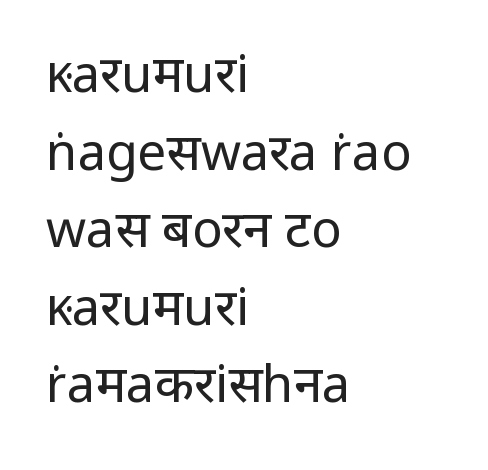
The image shows 51 px regular-weight sans-serif type, upright; set left-aligned, normal line spacing (1.52x), normal letter spacing, not underlined; low stroke contrast and a medium x-height.
